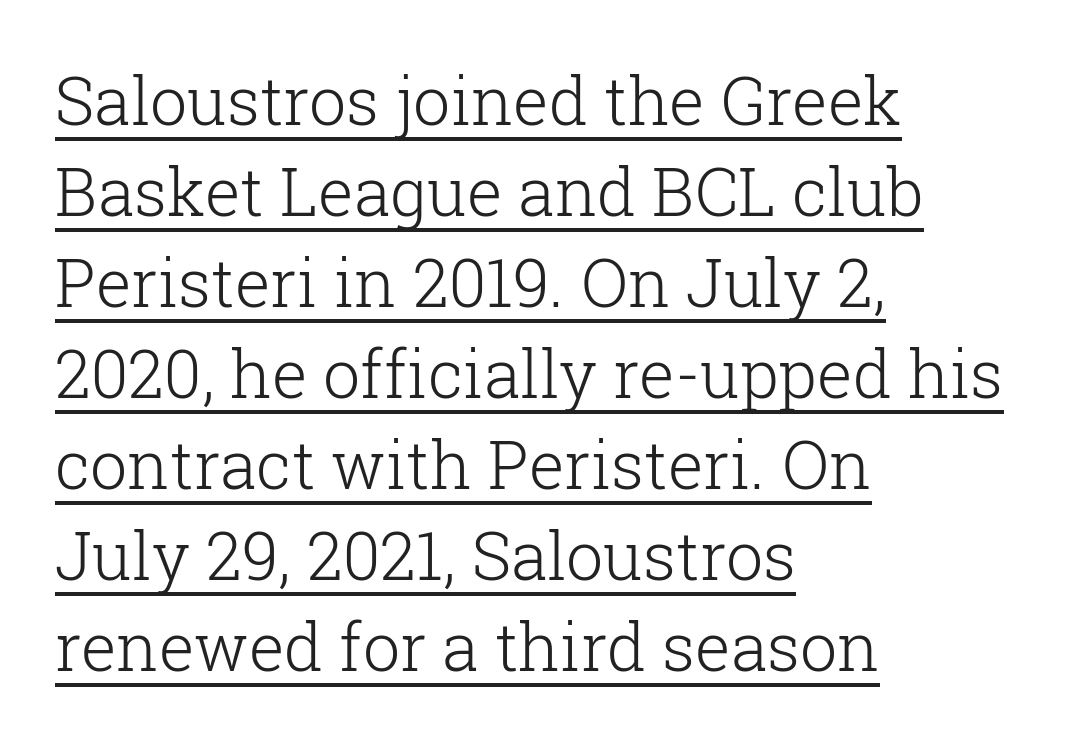
Q: Is the text bold? A: No.
Q: Is the text italic (slanted)? A: No, it is upright.
Q: Is the typeface a serif or a sans-serif typeface? A: Serif.
Q: Is the text underlined? A: Yes.
Q: How is the paragraph aligned? A: Left-aligned.
Q: Is the spacing between letters normal or unusually wide? A: Normal.
Q: Is the spacing between lines tight, normal or loose? A: Normal.
Q: Width (condensed, normal, or wide)? A: Normal.
Q: Stroke contrast? A: Low.
Q: x-height? A: Medium.
Q: Monospaced? A: No.
